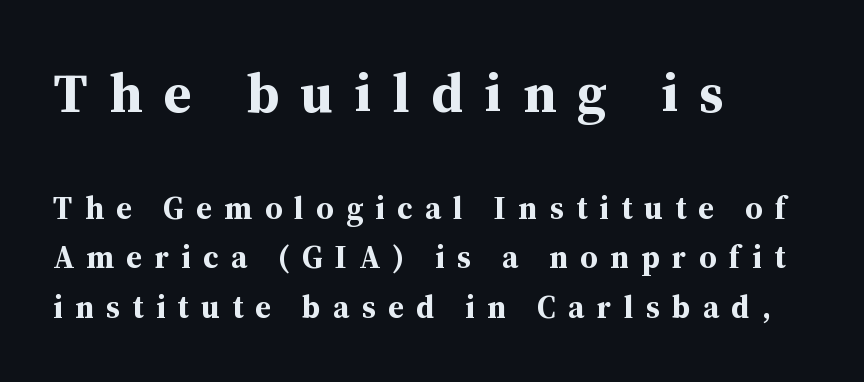
{"serif": "yes", "italic": "no", "bold": "yes", "weight": "bold", "width": "normal", "stroke_contrast": "medium", "x_height": "medium", "monospaced": "no", "underline": "no", "align": "left", "line_spacing": "normal", "line_spacing_ratio": 1.55, "letter_spacing": "wide", "letter_spacing_em": 0.38, "larger_block": "first", "size_ratio": 1.75, "glyph_px": 56}
